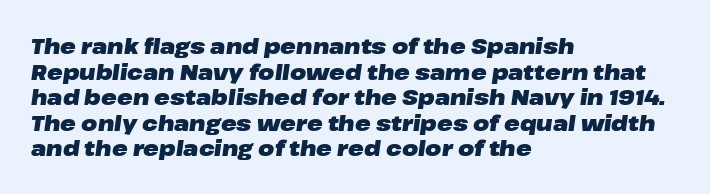
The image shows 21 px bold type, italic (leaning right); set left-aligned, line spacing 1.22x, normal letter spacing, not underlined.
